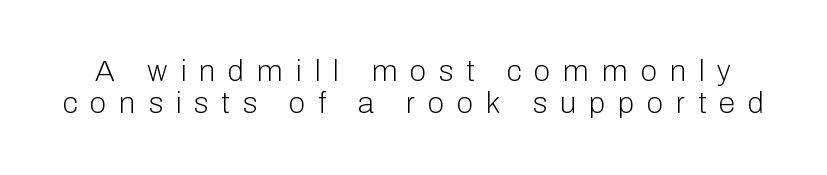
Is the letter spacing exaggerated? Yes — the characters are pushed far apart. The face looks like a standard text weight, possibly lighter. Do the characters align in a grid? No, the font is proportional. Descenders hang freely into open space.
